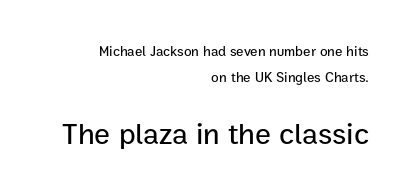
The image shows 30 px sans-serif type, upright; set right-aligned, line spacing 1.87x, normal letter spacing, not underlined; the second (bottom) block is 2.14x larger; low stroke contrast and a medium x-height.
